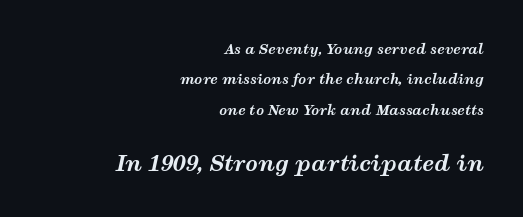
Look at the glyph heights: the lower group is clearly the bigger setting. Airy leading. Descenders are the only things crossing below the line. Tall strokes in this sample are angled rather than plumb. Standard letterfit; no display-style spreading of the glyphs. The paragraph shown leans on its right margin.
